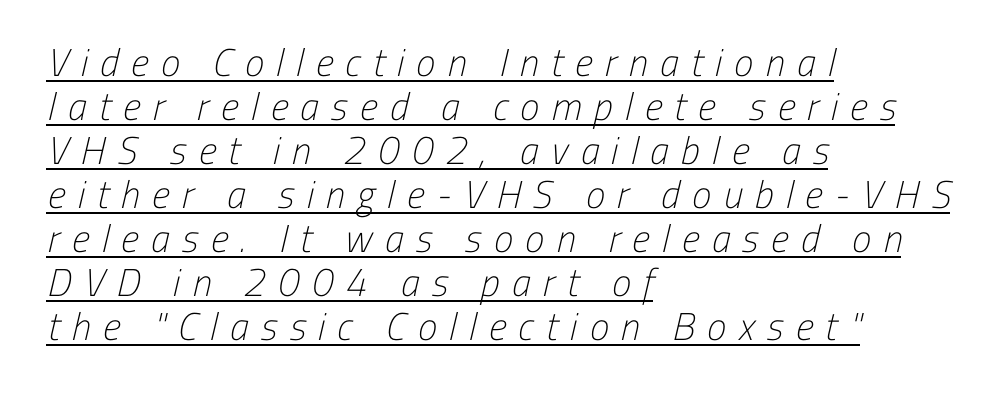
Q: Is the text bold? A: No.
Q: Is the typeface a serif or a sans-serif typeface? A: Sans-serif.
Q: Is the text underlined? A: Yes.
Q: How is the paragraph aligned? A: Left-aligned.
Q: Is the spacing between letters normal or unusually wide? A: Unusually wide.
Q: Is the spacing between lines tight, normal or loose? A: Tight.
Q: Width (condensed, normal, or wide)? A: Condensed.
Q: Stroke contrast? A: Low.
Q: x-height? A: Medium.
Q: Monospaced? A: No.
